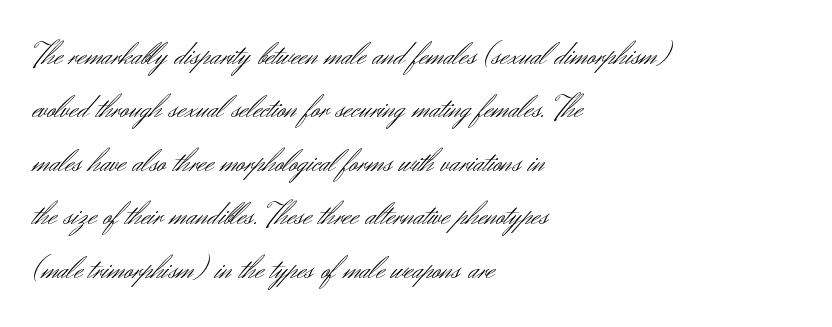
The image shows 34 px light sans-serif type; set left-aligned, normal line spacing (1.57x), normal letter spacing, not underlined; medium stroke contrast and a small x-height.
